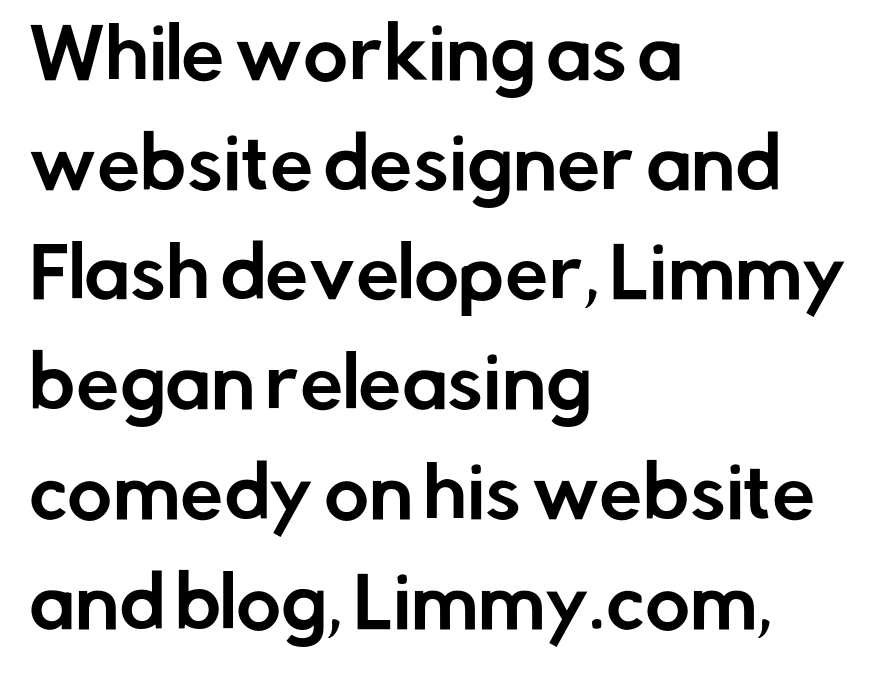
Q: Is the text italic (slanted)? A: No, it is upright.
Q: Is the typeface a serif or a sans-serif typeface? A: Sans-serif.
Q: Is the text underlined? A: No.
Q: How is the paragraph aligned? A: Left-aligned.
Q: Is the spacing between letters normal or unusually wide? A: Normal.
Q: Is the spacing between lines tight, normal or loose? A: Normal.
Q: Width (condensed, normal, or wide)? A: Normal.
Q: Stroke contrast? A: Low.
Q: x-height? A: Medium.
Q: Monospaced? A: No.
